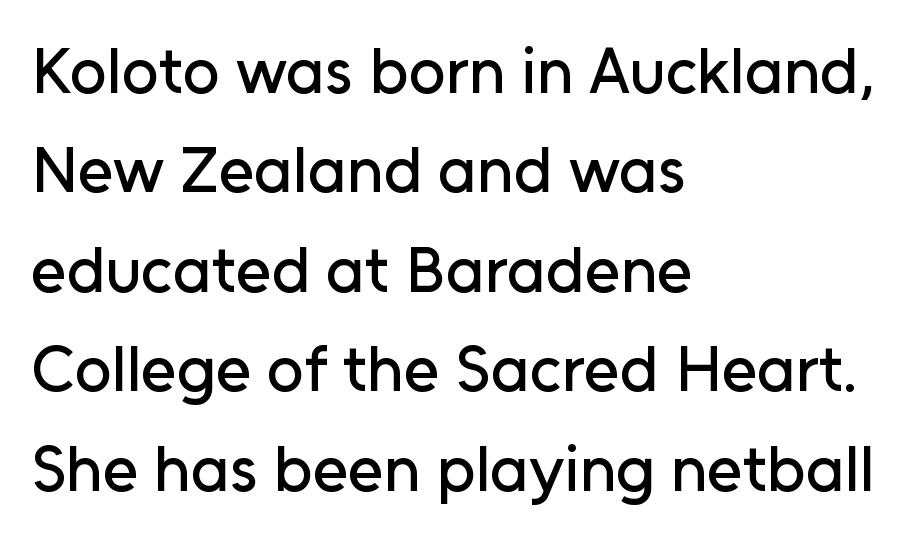
{"serif": "no", "italic": "no", "width": "normal", "stroke_contrast": "low", "x_height": "medium", "monospaced": "no", "underline": "no", "align": "left", "line_spacing": "normal", "line_spacing_ratio": 1.53, "letter_spacing": "normal", "letter_spacing_em": 0.0, "glyph_px": 65}
